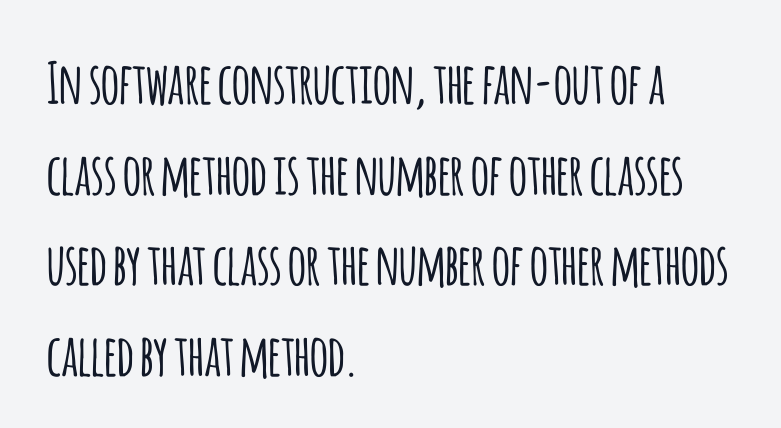
Grotesque or geometric, the face here clearly has no serifs. The designer left line spacing at the default. Beneath every word, the page is bare. The setting favours the left margin, as ordinary paragraphs usually do. Glyph-to-glyph distance matches everyday printed text.
